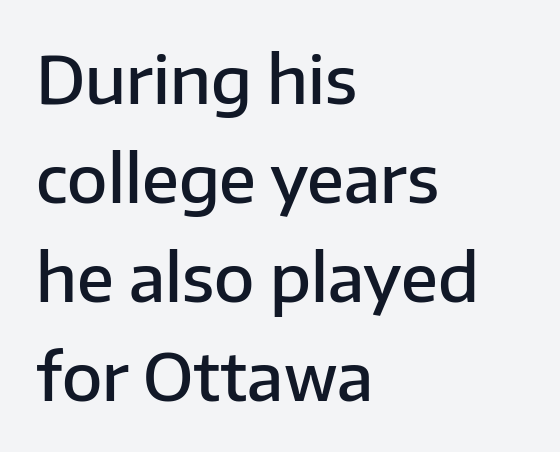
{"serif": "no", "italic": "no", "bold": "semi", "weight": "semibold", "width": "normal", "stroke_contrast": "low", "x_height": "medium", "monospaced": "no", "underline": "no", "align": "left", "line_spacing": "normal", "line_spacing_ratio": 1.5, "letter_spacing": "normal", "letter_spacing_em": 0.0, "glyph_px": 66}
